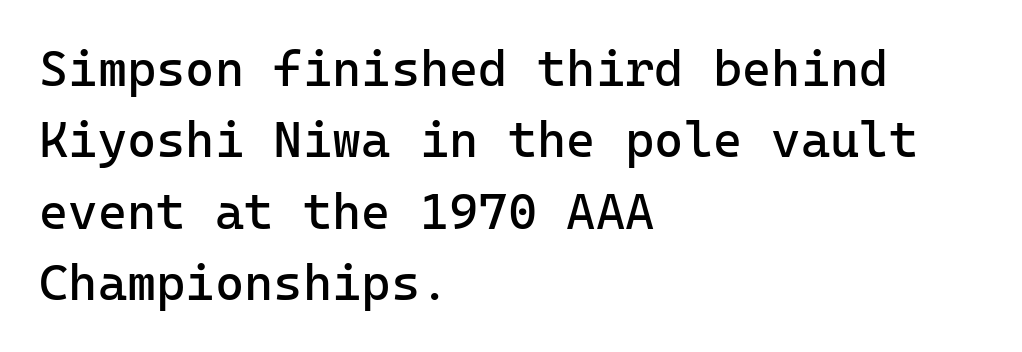
The image shows 50 px regular-weight sans-serif type, upright; set left-aligned, normal line spacing (1.43x), normal letter spacing, not underlined; low stroke contrast and a medium x-height.
